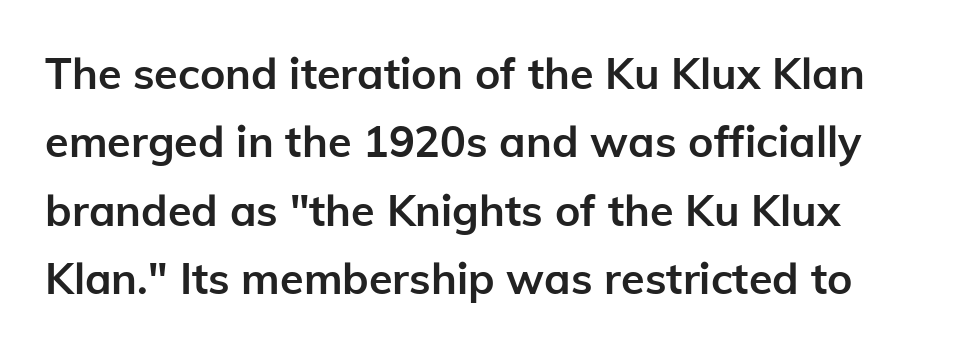
Q: Is the text bold? A: Yes.
Q: Is the text italic (slanted)? A: No, it is upright.
Q: Is the typeface a serif or a sans-serif typeface? A: Sans-serif.
Q: Is the text underlined? A: No.
Q: Is the spacing between letters normal or unusually wide? A: Normal.
Q: Is the spacing between lines tight, normal or loose? A: Normal.
Q: Width (condensed, normal, or wide)? A: Normal.
Q: Stroke contrast? A: Low.
Q: x-height? A: Medium.
Q: Monospaced? A: No.
